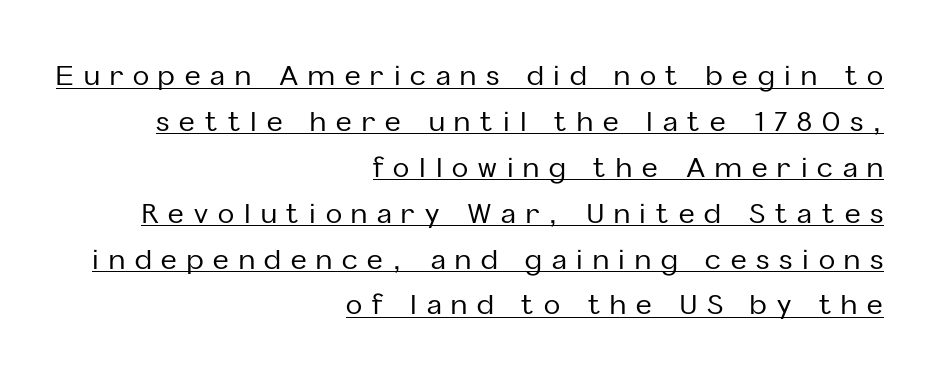
{"italic": "no", "underline": "yes", "align": "right", "line_spacing": "normal", "line_spacing_ratio": 1.7, "letter_spacing": "wide", "letter_spacing_em": 0.37, "glyph_px": 27}
